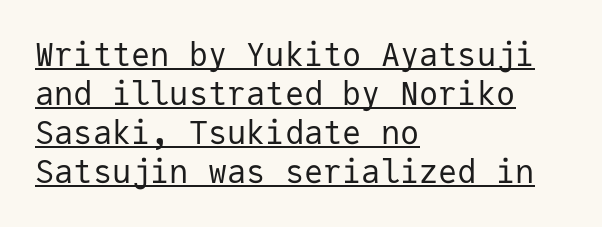
{"serif": "no", "italic": "no", "bold": "no", "weight": "regular", "width": "normal", "stroke_contrast": "low", "x_height": "medium", "monospaced": "yes", "underline": "yes", "align": "left", "line_spacing_ratio": 1.22, "letter_spacing": "normal", "letter_spacing_em": 0.0, "glyph_px": 32}
